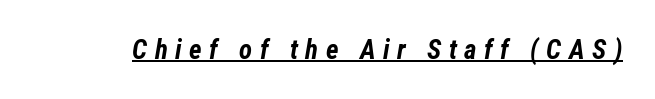
Like a heading marked for emphasis, these lines bear an underscore. The font's italic variant was chosen for this text. Look at the tracking — it's clearly loosened, letters drifting apart. Heavy, bold letterforms.
